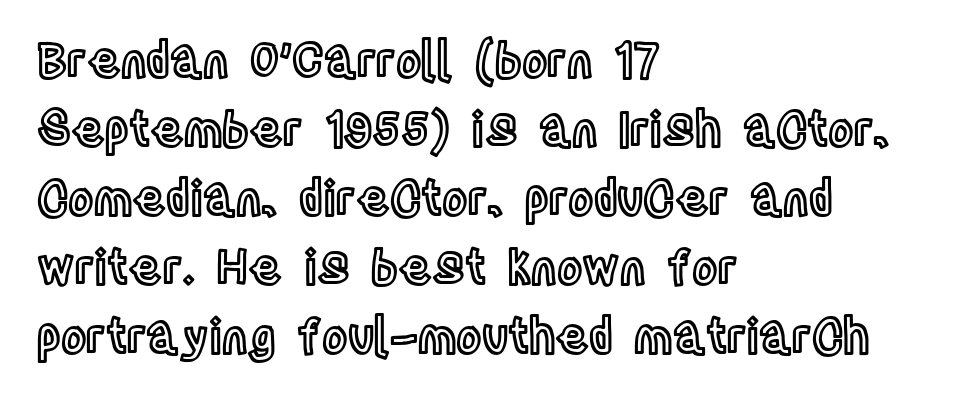
Q: Is the text italic (slanted)? A: No, it is upright.
Q: Is the text underlined? A: No.
Q: How is the paragraph aligned? A: Left-aligned.
Q: Is the spacing between letters normal or unusually wide? A: Normal.
Q: Is the spacing between lines tight, normal or loose? A: Normal.
Q: Width (condensed, normal, or wide)? A: Condensed.
Q: x-height? A: Large.
Q: Monospaced? A: No.
